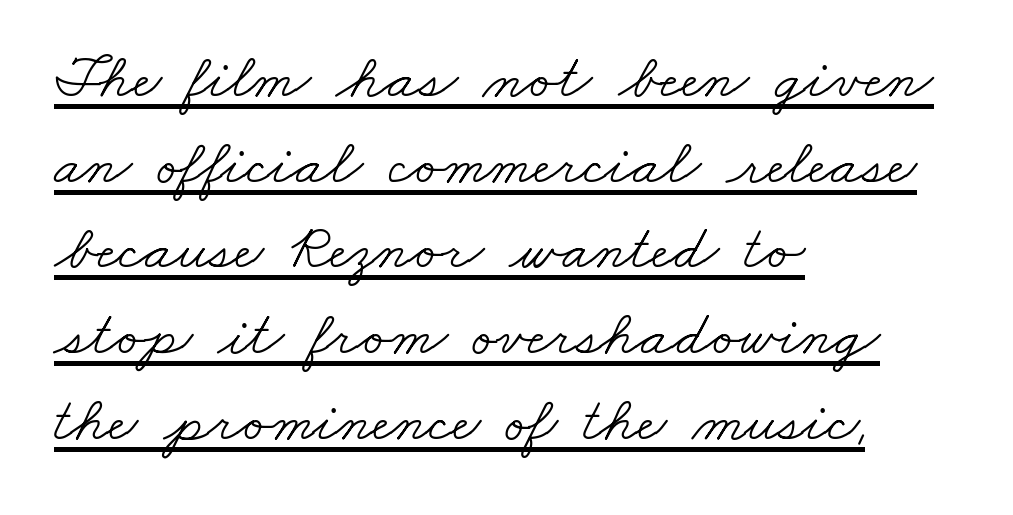
Underlining? Definitely there. The weight tops out at a normal text grade. Vertically, the passage feels balanced, rows spaced as you'd expect. The rendering uses natural spacing where letterforms have individual widths. Notice how the passage keeps a crisp vertical edge on the left only. Is this a sans? No — the strokes have serifs.
